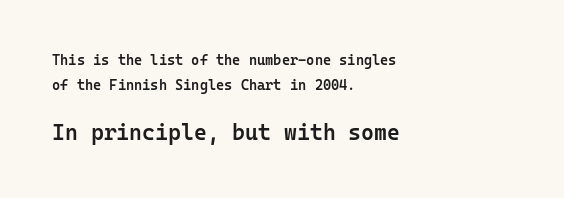
Q: Is the text bold? A: Semi-bold.
Q: Is the text italic (slanted)? A: No, it is upright.
Q: Is the text underlined? A: No.
Q: How is the paragraph aligned? A: Left-aligned.
Q: Is the spacing between letters normal or unusually wide? A: Normal.
Q: Which block of text is set in a larger size, the first (top) or the second (bottom)? A: The second (bottom) one.
